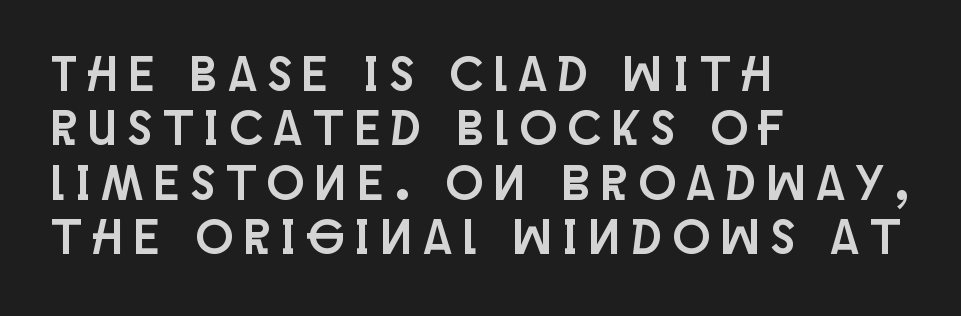
{"serif": "no", "italic": "no", "width": "condensed", "stroke_contrast": "low", "x_height": "large", "monospaced": "no", "underline": "no", "align": "left", "line_spacing": "tight", "line_spacing_ratio": 1.11, "letter_spacing": "wide", "letter_spacing_em": 0.24, "glyph_px": 49}
